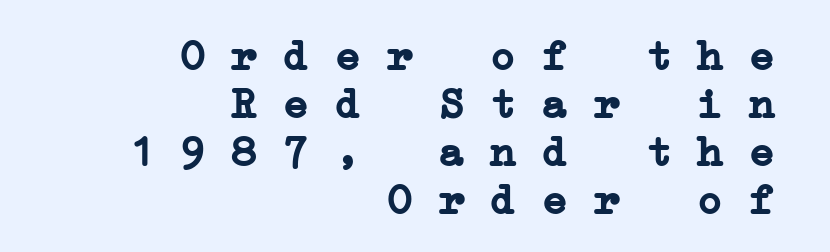
Q: Is the text bold? A: Yes.
Q: Is the typeface a serif or a sans-serif typeface? A: Serif.
Q: Is the text underlined? A: No.
Q: How is the paragraph aligned? A: Right-aligned.
Q: Is the spacing between letters normal or unusually wide? A: Normal.
Q: Is the spacing between lines tight, normal or loose? A: Tight.
Q: Width (condensed, normal, or wide)? A: Wide.
Q: Stroke contrast? A: Low.
Q: x-height? A: Medium.
Q: Monospaced? A: Yes.
